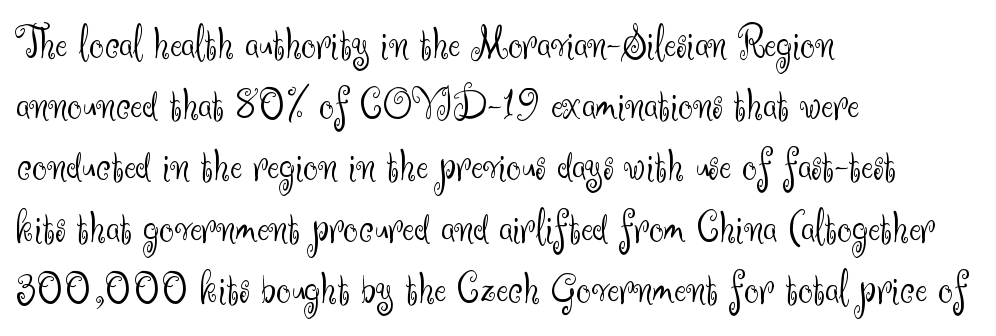
The letters advance in unequal steps, a hallmark of proportional type. Vertical spacing — default. The space beneath each line is pristine and unruled. A typesetter would label this face a sans. Students, note that the glyphs here touch the page at normal intervals. No letter is thick-stroked: the sample isn't bold.
